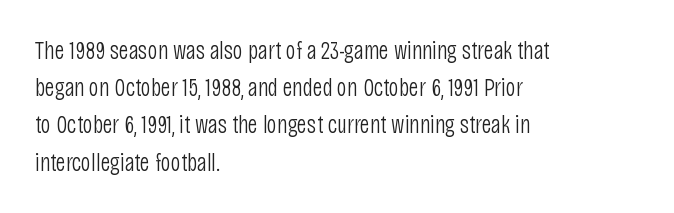
Q: Is the text bold? A: No.
Q: Is the text italic (slanted)? A: No, it is upright.
Q: Is the text underlined? A: No.
Q: How is the paragraph aligned? A: Left-aligned.
Q: Is the spacing between letters normal or unusually wide? A: Normal.
Q: Is the spacing between lines tight, normal or loose? A: Normal.
